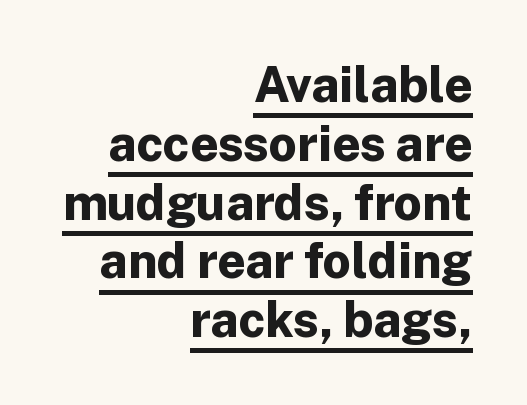
Q: Is the text bold? A: Yes.
Q: Is the text italic (slanted)? A: No, it is upright.
Q: Is the typeface a serif or a sans-serif typeface? A: Sans-serif.
Q: Is the text underlined? A: Yes.
Q: How is the paragraph aligned? A: Right-aligned.
Q: Is the spacing between letters normal or unusually wide? A: Normal.
Q: Width (condensed, normal, or wide)? A: Normal.
Q: Stroke contrast? A: Low.
Q: x-height? A: Medium.
Q: Monospaced? A: No.
